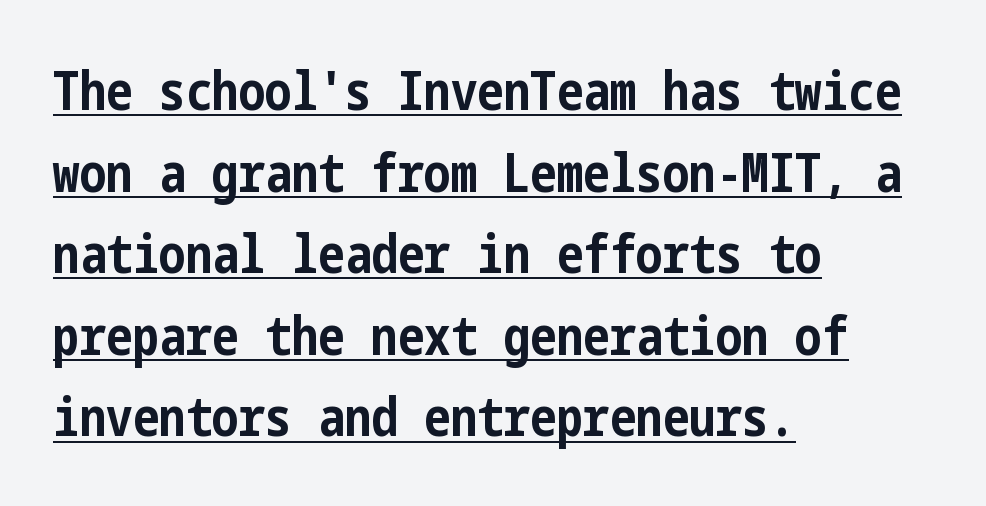
This sample carries an underscore along the baseline area. The passage shown is typeset with a sans-serif family. Italic: no, the glyphs are upright roman. Baseline-to-baseline distance is the conventional proportion of letter height. The tracking reads as untouched default to a designer's eye. A dark, heavy texture on the line: the type is bold.
